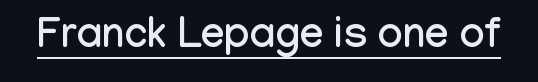
Q: Is the text italic (slanted)? A: No, it is upright.
Q: Is the typeface a serif or a sans-serif typeface? A: Sans-serif.
Q: Is the text underlined? A: Yes.
Q: Is the spacing between letters normal or unusually wide? A: Normal.
Q: Width (condensed, normal, or wide)? A: Condensed.
Q: Stroke contrast? A: Low.
Q: x-height? A: Medium.
Q: Monospaced? A: No.
